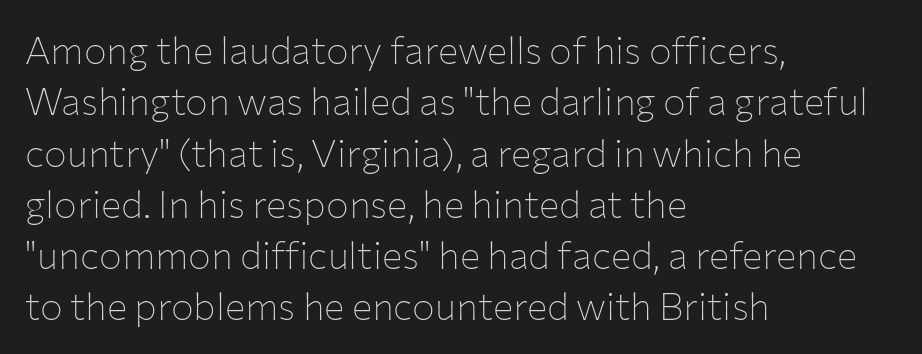
These lines keep a tight, regular rhythm from letter to letter. The letters carry no serifs — their stems end cleanly without finishing strokes. Summary of weight: not heavy and not bold. The leading is moderate, giving the passage an even texture. The rendering uses natural spacing where letterforms have individual widths. The axis of the letterforms is exactly vertical.
